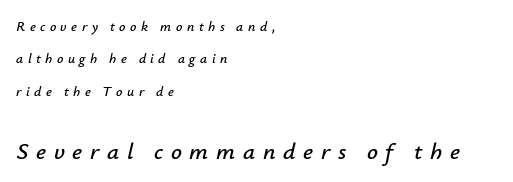
The image shows 24 px text type, italic (leaning right); set left-aligned, loose line spacing (2.32x), unusually wide letter spacing (+0.32 em), not underlined; the second (bottom) block is 1.71x larger.
